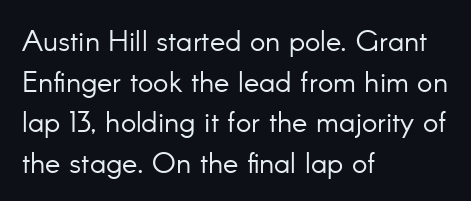
{"serif": "no", "italic": "no", "bold": "no", "weight": "light", "width": "normal", "stroke_contrast": "low", "x_height": "small", "monospaced": "no", "underline": "no", "align": "left", "line_spacing": "normal", "line_spacing_ratio": 1.4, "letter_spacing": "normal", "letter_spacing_em": 0.0, "glyph_px": 29}
